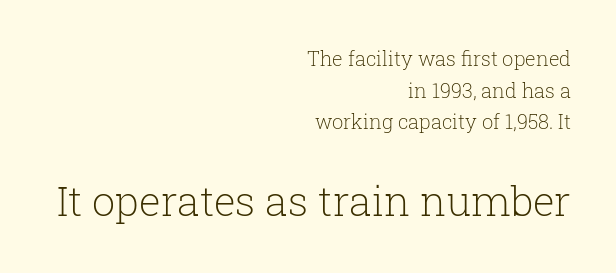
{"serif": "yes", "italic": "no", "bold": "no", "weight": "light", "width": "normal", "stroke_contrast": "low", "x_height": "medium", "monospaced": "no", "underline": "no", "align": "right", "line_spacing": "normal", "line_spacing_ratio": 1.58, "letter_spacing": "normal", "letter_spacing_em": 0.0, "larger_block": "second", "size_ratio": 2.05, "glyph_px": 41}
